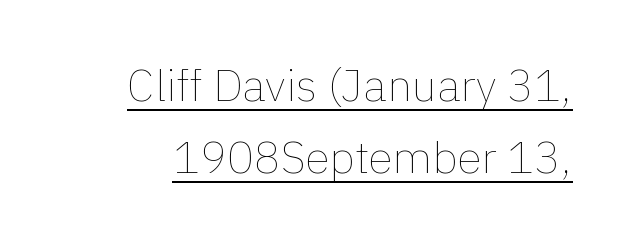
The image shows 45 px thin type, upright; set normal line spacing (1.61x), normal letter spacing, underlined; a medium x-height.
